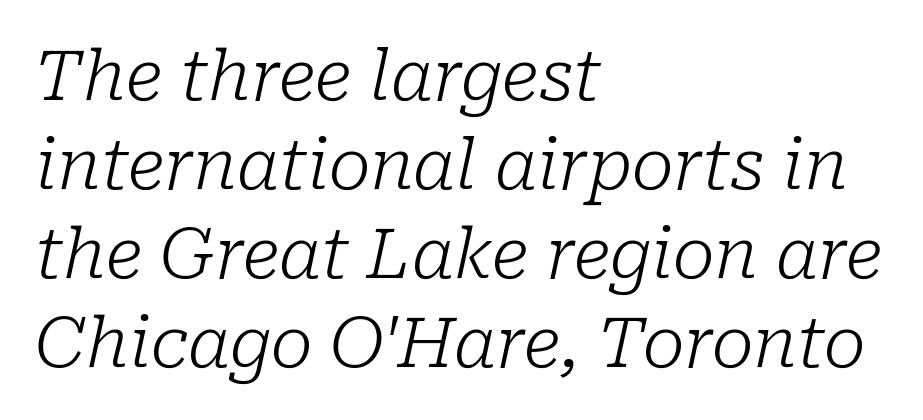
Q: Is the text bold? A: No.
Q: Is the text italic (slanted)? A: Yes, it leans right by about 10 degrees.
Q: Is the typeface a serif or a sans-serif typeface? A: Serif.
Q: Is the text underlined? A: No.
Q: How is the paragraph aligned? A: Left-aligned.
Q: Is the spacing between letters normal or unusually wide? A: Normal.
Q: Is the spacing between lines tight, normal or loose? A: Normal.
Q: Width (condensed, normal, or wide)? A: Normal.
Q: Stroke contrast? A: Low.
Q: x-height? A: Medium.
Q: Monospaced? A: No.
